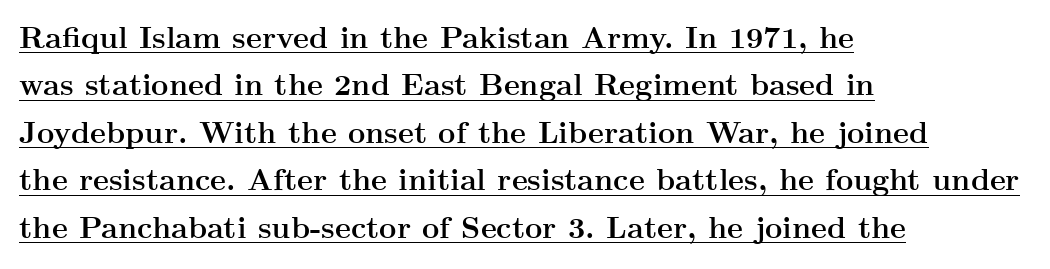
Q: Is the text bold? A: Yes.
Q: Is the text italic (slanted)? A: No, it is upright.
Q: Is the typeface a serif or a sans-serif typeface? A: Serif.
Q: Is the text underlined? A: Yes.
Q: How is the paragraph aligned? A: Left-aligned.
Q: Is the spacing between letters normal or unusually wide? A: Normal.
Q: Is the spacing between lines tight, normal or loose? A: Normal.
Q: Width (condensed, normal, or wide)? A: Wide.
Q: Stroke contrast? A: Medium.
Q: x-height? A: Small.
Q: Monospaced? A: No.
